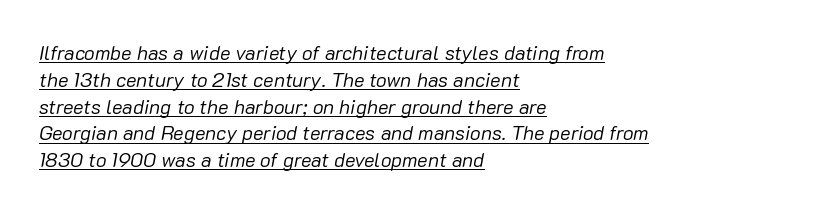
The image shows 20 px text type, italic (leaning right); set left-aligned, normal line spacing (1.34x), normal letter spacing, underlined.
